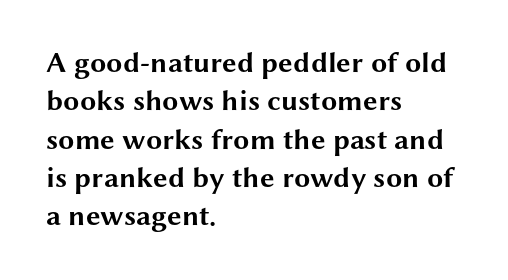
The strip under each line holds only bare page. These lines carry a lot of weight — the face is fully bold. All the whitespace from short lines collects on the right. The glyphs in this specimen are sans serif. Character widths vary here, with narrow letters taking less room than wide ones. The lettering holds an erect, upright posture throughout.
